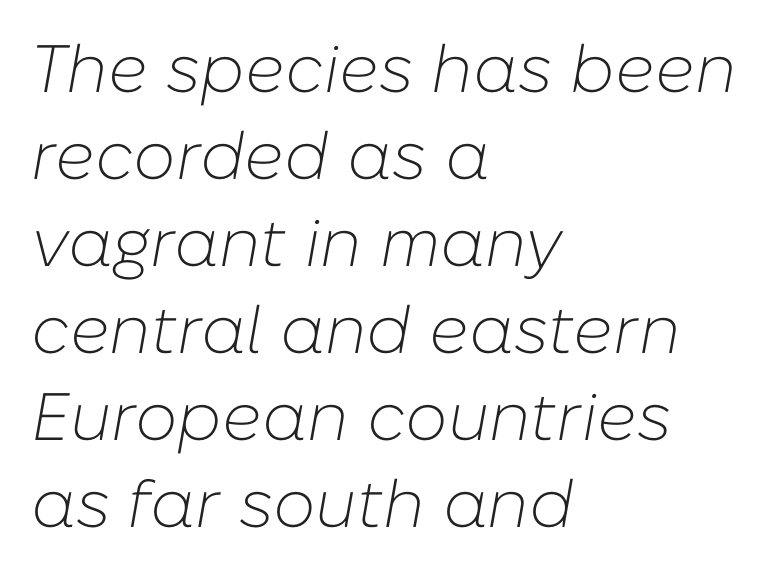
The image shows 67 px light type, italic (leaning right); set left-aligned, normal line spacing (1.3x), normal letter spacing, not underlined; low stroke contrast and a medium x-height.
